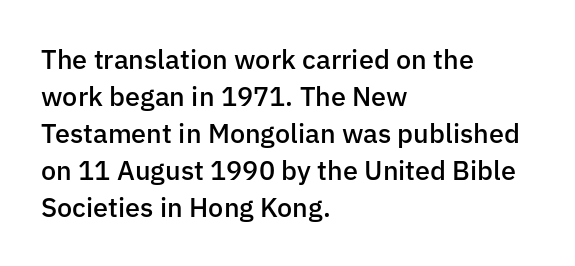
The image shows 27 px text type, upright; set left-aligned, normal line spacing (1.37x), normal letter spacing, not underlined.
